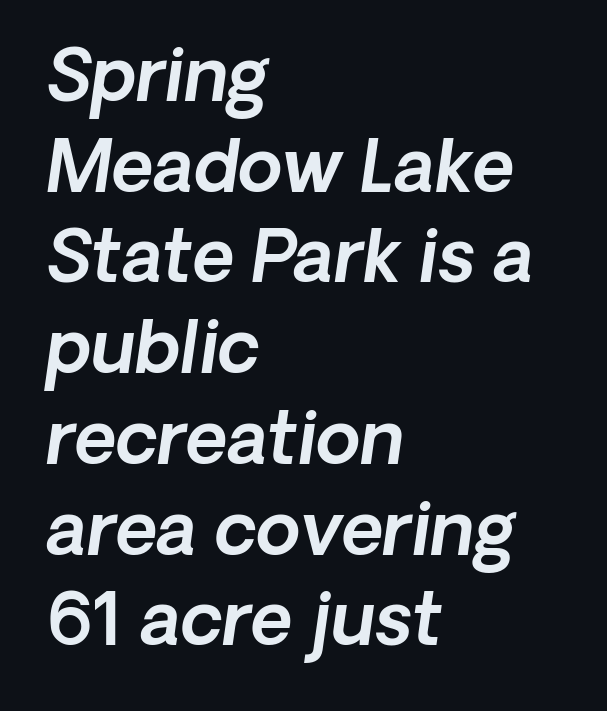
Q: Is the typeface a serif or a sans-serif typeface? A: Sans-serif.
Q: Is the text underlined? A: No.
Q: How is the paragraph aligned? A: Left-aligned.
Q: Is the spacing between letters normal or unusually wide? A: Normal.
Q: Is the spacing between lines tight, normal or loose? A: Normal.
Q: Width (condensed, normal, or wide)? A: Normal.
Q: x-height? A: Medium.
Q: Monospaced? A: No.
